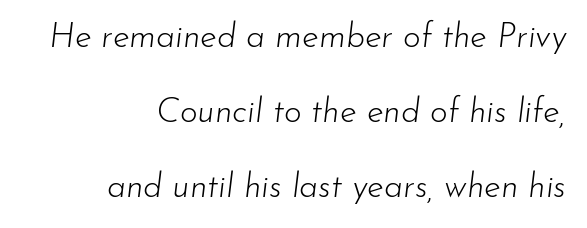
A clean baseline with only descenders dipping below it. Do the characters align in a grid? No, the font is proportional. Line spacing here is loose. The characters are drawn with everyday or finer stroke widths.
